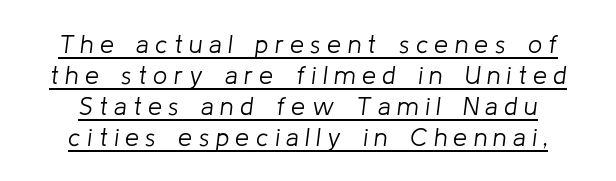
The strokes carry an ordinary text weight at most. An italicized treatment has been applied to the whole sample. Compared with undecorated copy, this sample adds a rule below the words. The rendering inserts visible extra space after every character.
